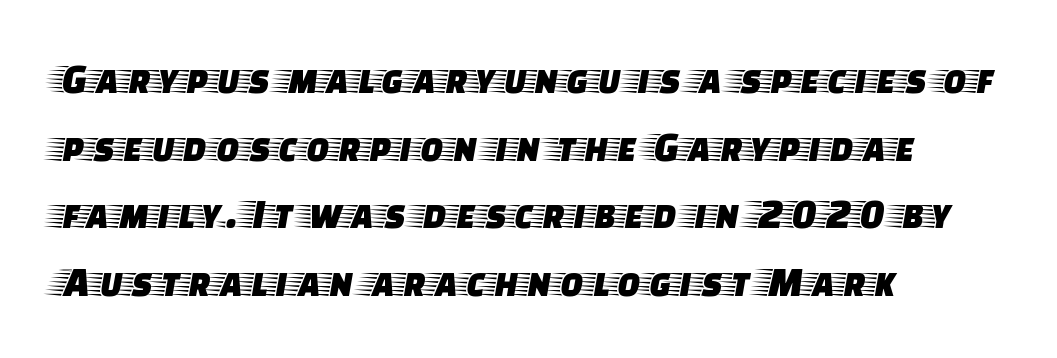
{"serif": "yes", "width": "wide", "stroke_contrast": "low", "x_height": "large", "monospaced": "no", "underline": "no", "align": "left", "line_spacing": "normal", "line_spacing_ratio": 1.57, "letter_spacing": "normal", "letter_spacing_em": 0.0, "glyph_px": 43}
